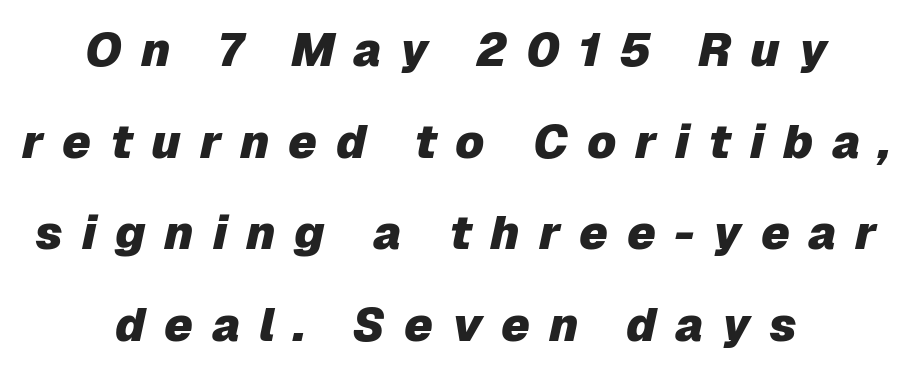
Q: Is the text bold? A: Yes.
Q: Is the text italic (slanted)? A: Yes, it leans right by about 12 degrees.
Q: Is the text underlined? A: No.
Q: How is the paragraph aligned? A: Centered.
Q: Is the spacing between letters normal or unusually wide? A: Unusually wide.
Q: Is the spacing between lines tight, normal or loose? A: Loose.
Q: Width (condensed, normal, or wide)? A: Normal.
Q: Stroke contrast? A: Low.
Q: x-height? A: Medium.
Q: Monospaced? A: No.
